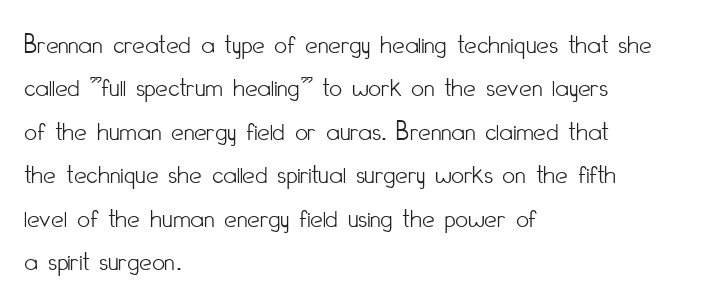
The image shows 28 px light, condensed sans-serif type, upright; set left-aligned, normal line spacing (1.55x), normal letter spacing, not underlined; low stroke contrast and a small x-height.
